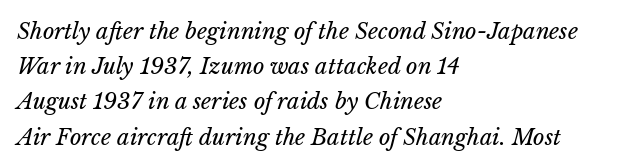
The image shows 22 px text type, italic (leaning right); set left-aligned, normal line spacing (1.6x), normal letter spacing, not underlined.
